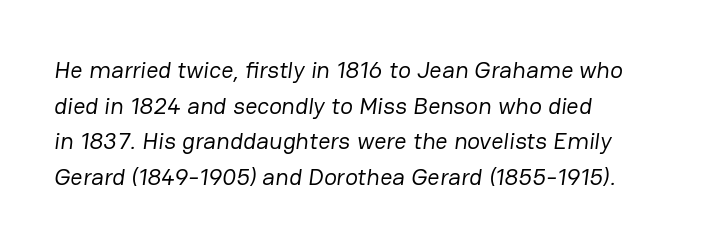
Honestly, the letter spacing is just normal — you wouldn't notice it. Weight: regular or lighter. Casual observation: everything's shoved over to the left. Clear beneath every line of the passage.
